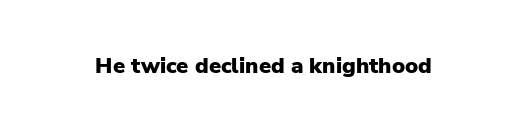
{"italic": "no", "bold": "yes", "underline": "no", "letter_spacing": "normal", "letter_spacing_em": 0.0, "glyph_px": 22}
